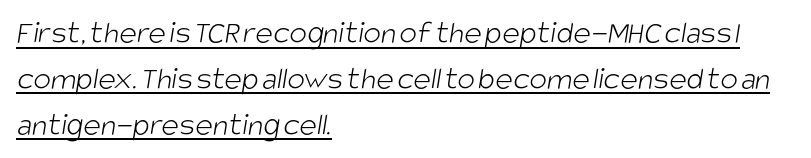
Q: Is the text bold? A: No.
Q: Is the typeface a serif or a sans-serif typeface? A: Sans-serif.
Q: Is the text underlined? A: Yes.
Q: How is the paragraph aligned? A: Left-aligned.
Q: Is the spacing between letters normal or unusually wide? A: Normal.
Q: Is the spacing between lines tight, normal or loose? A: Normal.
Q: Width (condensed, normal, or wide)? A: Condensed.
Q: Stroke contrast? A: Low.
Q: x-height? A: Large.
Q: Monospaced? A: No.
